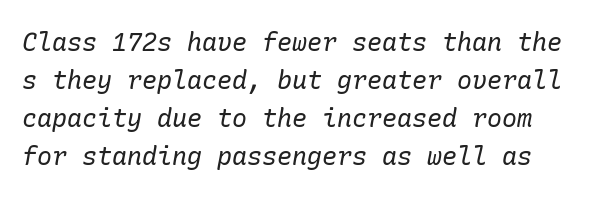
Leading: standard. Weight class: somewhere from thin through regular. The type is set solid horizontally, with unmodified tracking. Plain, unruled lines of type. The whole block is typeset with a tilt.
